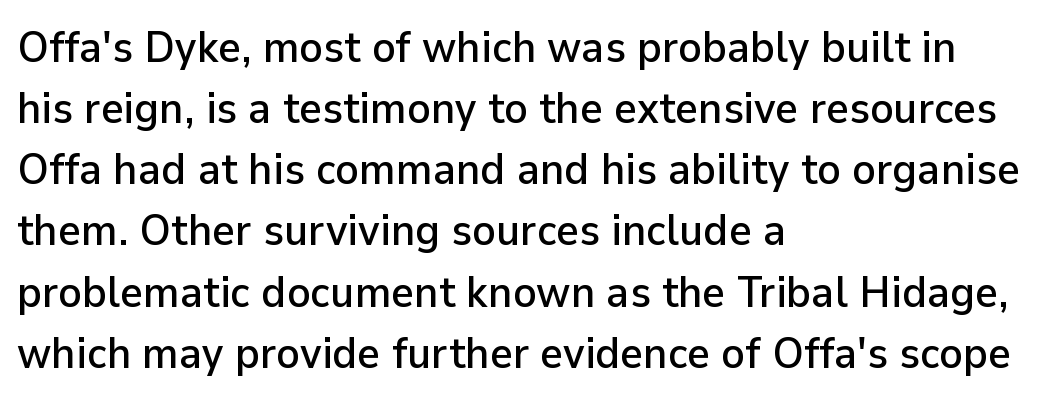
The image shows 44 px sans-serif type, upright; set left-aligned, normal line spacing (1.39x), normal letter spacing, not underlined; low stroke contrast and a medium x-height.
